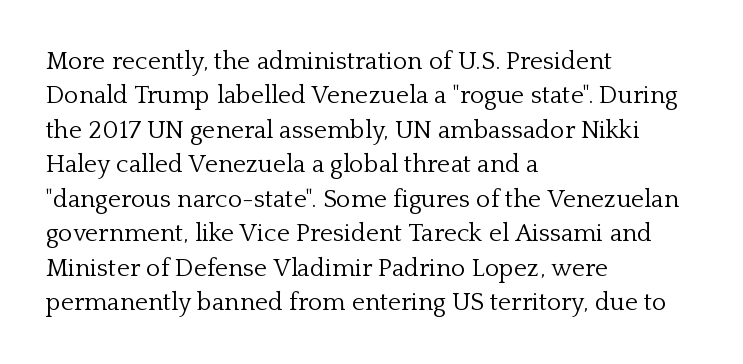
Q: Is the text bold? A: No.
Q: Is the text italic (slanted)? A: No, it is upright.
Q: Is the text underlined? A: No.
Q: How is the paragraph aligned? A: Left-aligned.
Q: Is the spacing between letters normal or unusually wide? A: Normal.
Q: Is the spacing between lines tight, normal or loose? A: Normal.
